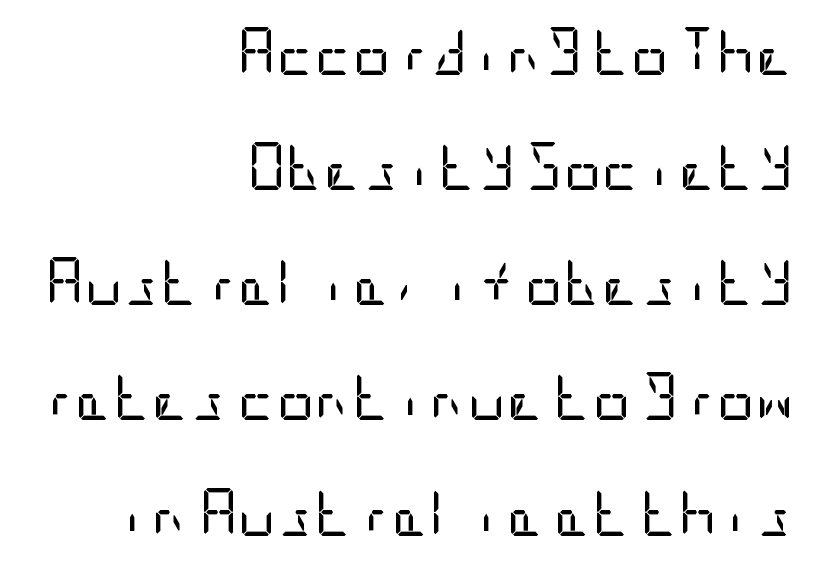
Quick note: interline space is abundant. Stems and bowls with no extra thickness — not bold. Italic: no, the glyphs are upright roman. Letters rest on an invisible, unmarked baseline.
